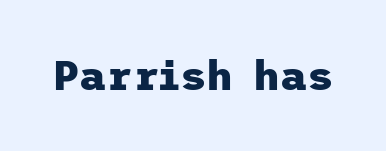
The characters look thick and weighty, a clear bold. Tracking here is standard; glyphs follow each other at the usual distance. Serif or sans? Sans — the stroke terminals are bare. The letters stand upright; this is a roman face.
